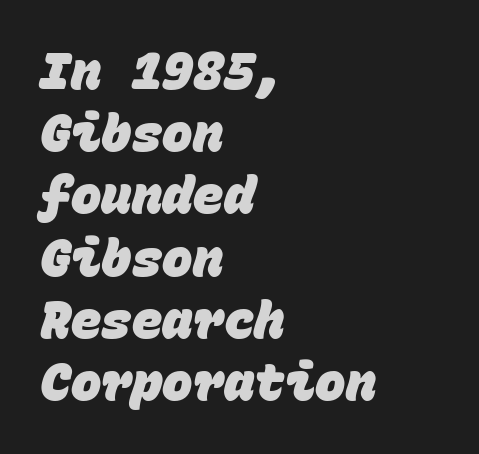
The image shows 51 px heavy sans-serif type, monospaced; set left-aligned, line spacing 1.22x, normal letter spacing, not underlined; low stroke contrast and a large x-height.
